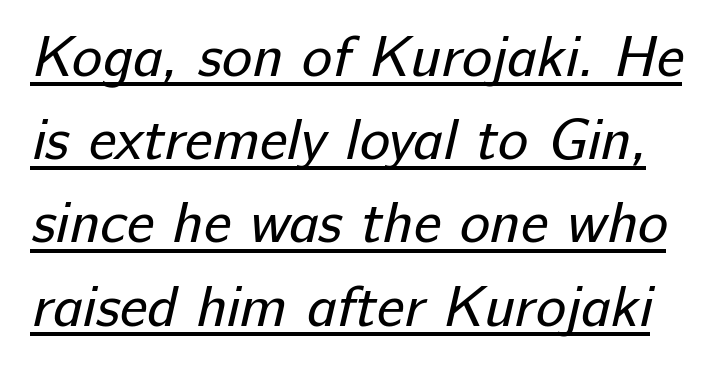
Line spacing here is normal. These lines are composed in type without serifs. Is the type heavy? It reads as light-to-regular instead. The typesetter has applied underlining to the passage shown. The face used here is proportionally spaced, like ordinary book or web type. Between one letter and the next there's only the usual sliver of space.
